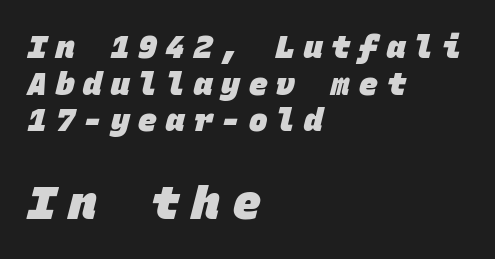
Q: Is the text bold? A: Yes.
Q: Is the typeface a serif or a sans-serif typeface? A: Sans-serif.
Q: Is the text underlined? A: No.
Q: How is the paragraph aligned? A: Left-aligned.
Q: Is the spacing between letters normal or unusually wide? A: Unusually wide.
Q: Which block of text is set in a larger size, the first (top) or the second (bottom)? A: The second (bottom) one.
Q: Width (condensed, normal, or wide)? A: Normal.
Q: Stroke contrast? A: Low.
Q: x-height? A: Large.
Q: Monospaced? A: Yes.
